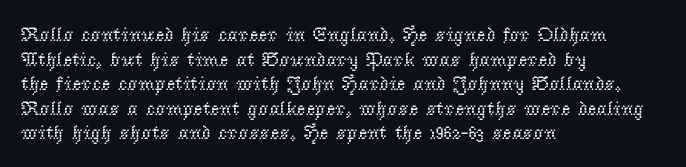
{"italic": "no", "bold": "no", "underline": "no", "align": "left", "line_spacing_ratio": 1.23, "letter_spacing": "normal", "letter_spacing_em": 0.0, "glyph_px": 20}
